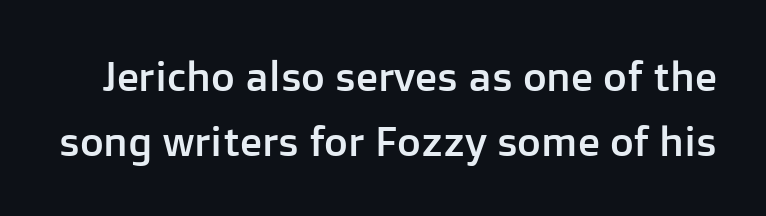
The image shows 41 px sans-serif type, upright; set normal line spacing (1.58x), normal letter spacing, not underlined; low stroke contrast and a medium x-height.
